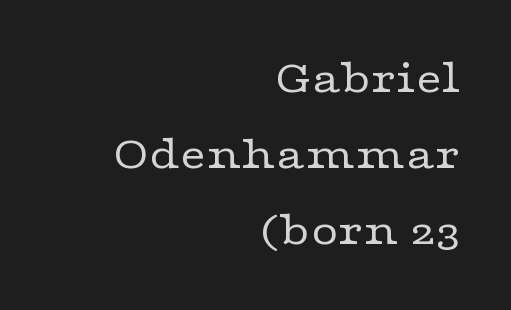
The strip under each line holds only bare page. Honestly, the letter spacing is just normal — you wouldn't notice it. Serifs: yes, visible at the terminals of the letterforms. Quick note: interline space is typical.
